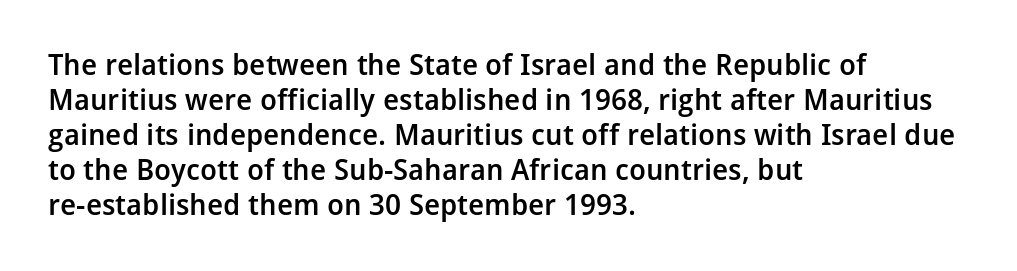
The image shows 29 px semibold sans-serif type, upright; set left-aligned, line spacing 1.21x, normal letter spacing, not underlined; low stroke contrast and a medium x-height.
